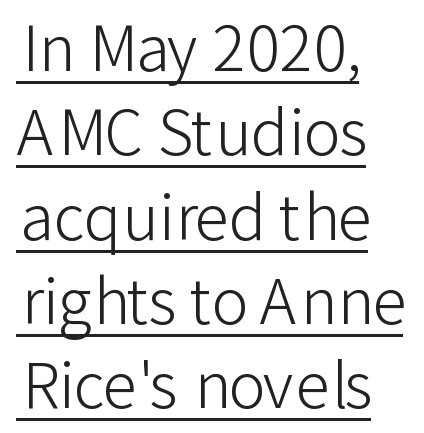
{"serif": "no", "italic": "no", "bold": "no", "weight": "light", "width": "normal", "stroke_contrast": "low", "x_height": "medium", "monospaced": "no", "underline": "yes", "align": "left", "line_spacing": "normal", "line_spacing_ratio": 1.36, "letter_spacing": "normal", "letter_spacing_em": 0.0, "glyph_px": 62}
